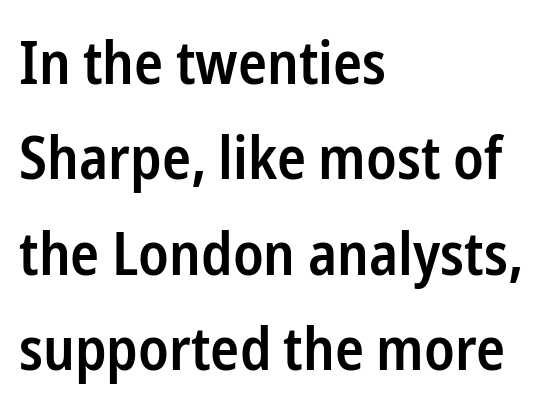
The image shows 60 px semibold, condensed sans-serif type, upright; set left-aligned, normal line spacing (1.59x), normal letter spacing, not underlined; low stroke contrast and a medium x-height.
